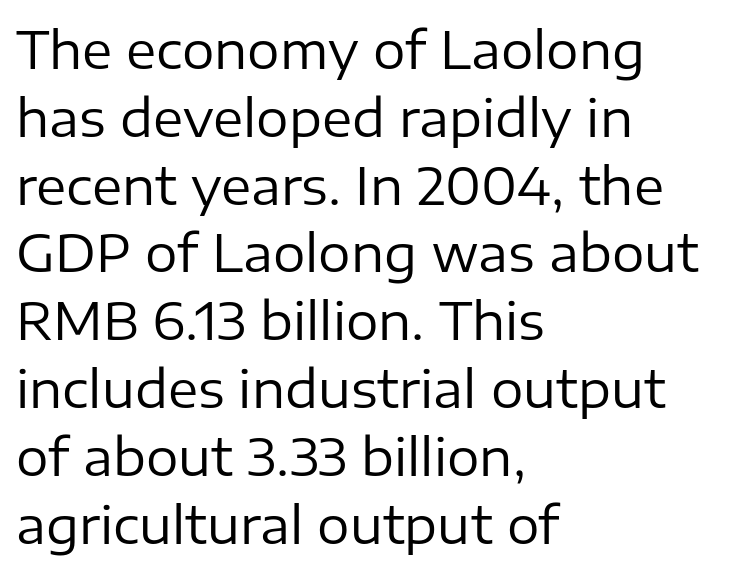
Q: Is the text bold? A: No.
Q: Is the text italic (slanted)? A: No, it is upright.
Q: Is the typeface a serif or a sans-serif typeface? A: Sans-serif.
Q: Is the text underlined? A: No.
Q: How is the paragraph aligned? A: Left-aligned.
Q: Is the spacing between letters normal or unusually wide? A: Normal.
Q: Is the spacing between lines tight, normal or loose? A: Normal.
Q: Width (condensed, normal, or wide)? A: Normal.
Q: Stroke contrast? A: Low.
Q: x-height? A: Medium.
Q: Monospaced? A: No.
